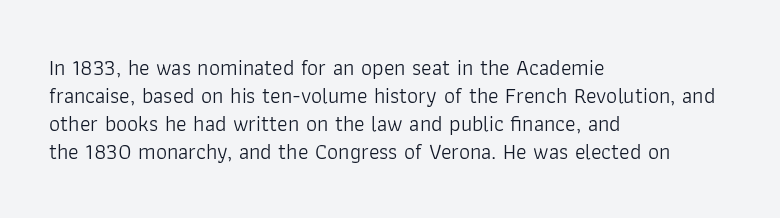
{"italic": "no", "bold": "no", "underline": "no", "align": "left", "line_spacing": "normal", "line_spacing_ratio": 1.27, "letter_spacing": "normal", "letter_spacing_em": 0.0, "glyph_px": 22}
